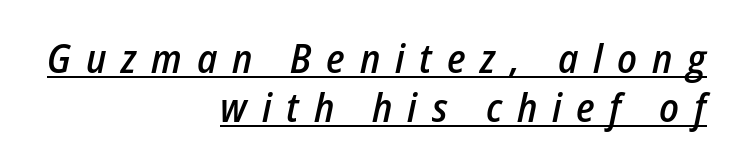
How heavy is the stroke? Medium-heavy — a semibold, shy of bold. The type is letterspaced generously, with wide tracking. Tall strokes in this sample are angled rather than plumb. The words here are underlined. Spacing verdict: proportional, widths tailored to each character. Alignment: flush right.
